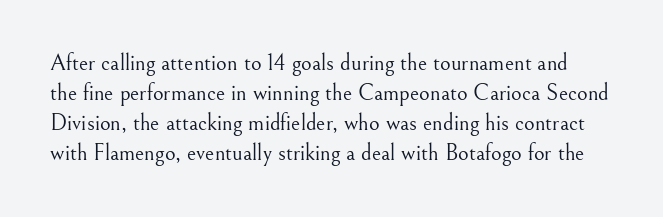
{"italic": "no", "bold": "no", "underline": "no", "line_spacing": "normal", "line_spacing_ratio": 1.3, "letter_spacing": "normal", "letter_spacing_em": 0.0, "glyph_px": 23}
